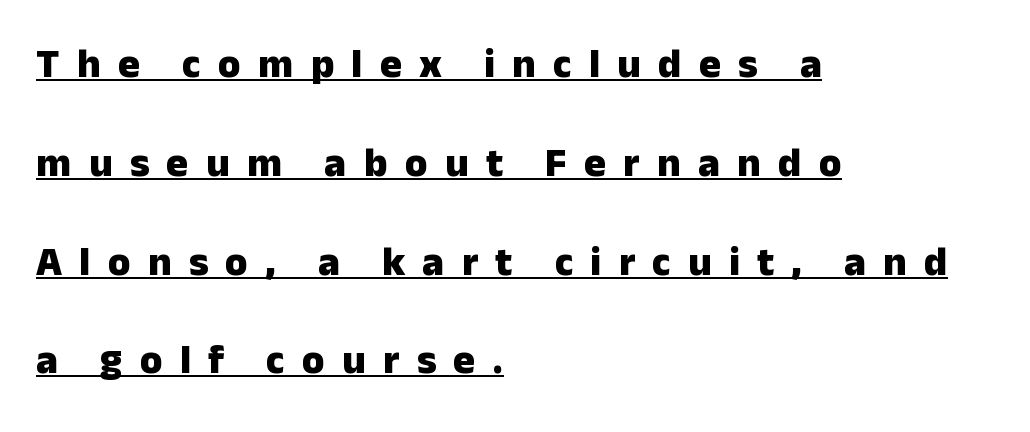
The image shows 41 px heavy sans-serif type, upright; set left-aligned, loose line spacing (2.41x), unusually wide letter spacing (+0.42 em), underlined; low stroke contrast and a medium x-height.
